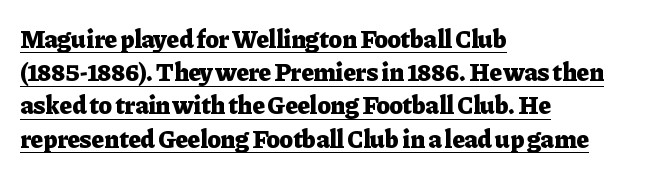
{"italic": "no", "bold": "yes", "underline": "yes", "align": "left", "line_spacing": "normal", "line_spacing_ratio": 1.33, "letter_spacing": "normal", "letter_spacing_em": 0.0, "glyph_px": 25}
